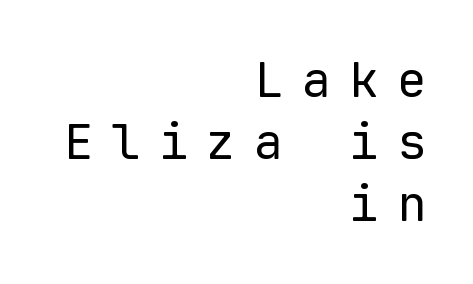
The image shows 49 px regular-weight sans-serif type, upright, monospaced; set right-aligned, normal line spacing (1.27x), unusually wide letter spacing (+0.37 em), not underlined; low stroke contrast and a medium x-height.
